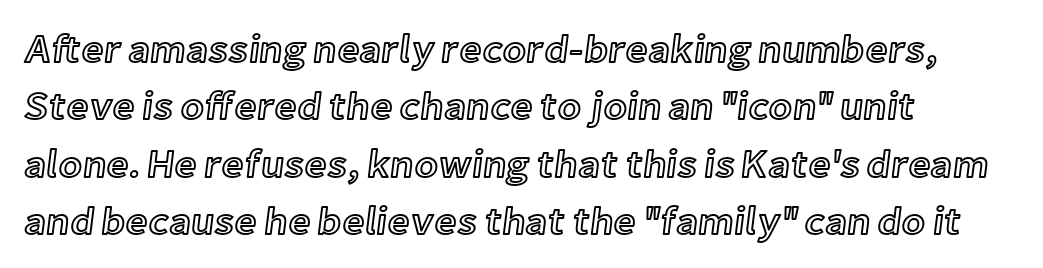
Q: Is the text italic (slanted)? A: Yes.
Q: Is the text underlined? A: No.
Q: How is the paragraph aligned? A: Left-aligned.
Q: Is the spacing between letters normal or unusually wide? A: Normal.
Q: Is the spacing between lines tight, normal or loose? A: Normal.
Q: Width (condensed, normal, or wide)? A: Normal.
Q: x-height? A: Medium.
Q: Monospaced? A: No.
